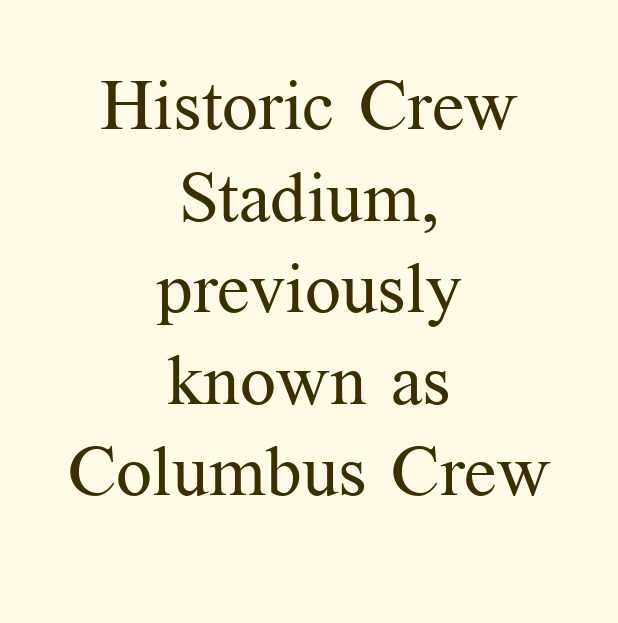
The image shows 71 px regular-weight serif type, upright; set centered, normal line spacing (1.29x), normal letter spacing, not underlined; medium stroke contrast and a medium x-height.
